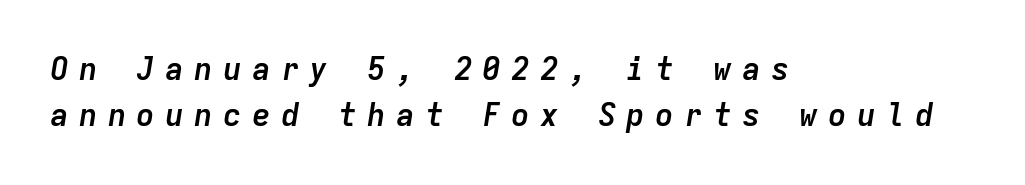
The image shows 31 px semibold type, italic (leaning right), monospaced; set left-aligned, normal line spacing (1.47x), unusually wide letter spacing (+0.33 em), not underlined; low stroke contrast and a medium x-height.
